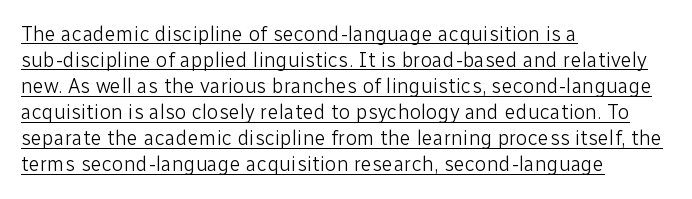
The typesetter chose a ragged-right arrangement here. The letters stand upright; this is a roman face. Beneath each row of characters lies a ruled line. Inter-character spacing is left at the font's built-in metrics. Letters have the restrained weight of plain body copy at most.
